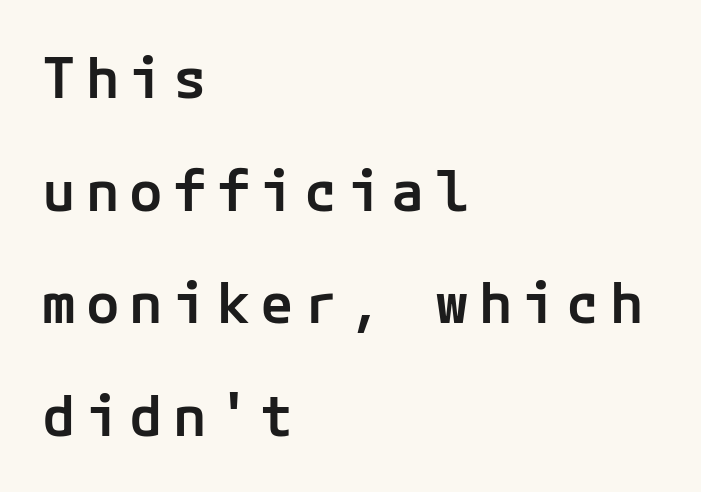
Q: Is the text bold? A: Semi-bold.
Q: Is the text italic (slanted)? A: No, it is upright.
Q: Is the typeface a serif or a sans-serif typeface? A: Sans-serif.
Q: Is the text underlined? A: No.
Q: How is the paragraph aligned? A: Left-aligned.
Q: Is the spacing between lines tight, normal or loose? A: Loose.
Q: Width (condensed, normal, or wide)? A: Normal.
Q: Stroke contrast? A: Low.
Q: x-height? A: Medium.
